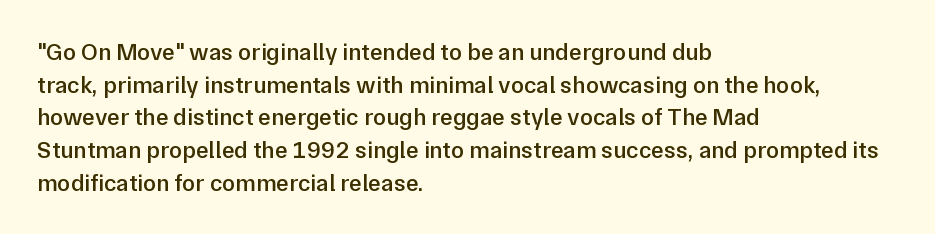
The image shows 24 px text type, upright; set left-aligned, normal line spacing (1.36x), normal letter spacing, not underlined.
